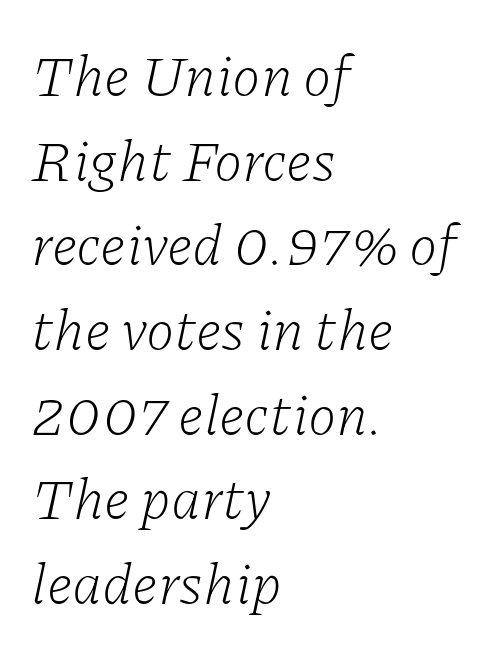
{"serif": "yes", "italic": "yes", "lean": "right", "slant_degrees": 11, "bold": "no", "weight": "light", "width": "normal", "stroke_contrast": "low", "x_height": "medium", "monospaced": "no", "underline": "no", "align": "left", "line_spacing": "normal", "line_spacing_ratio": 1.46, "letter_spacing": "normal", "letter_spacing_em": 0.0, "glyph_px": 58}
